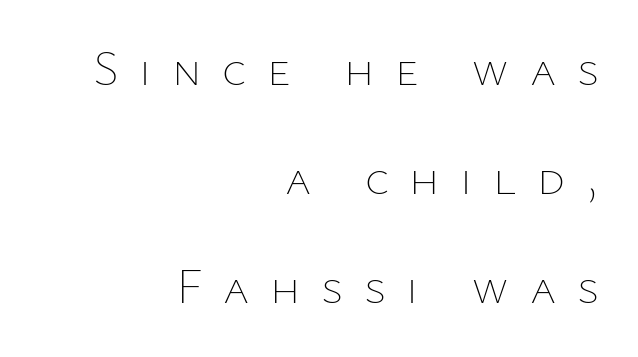
Q: Is the text bold? A: No.
Q: Is the text italic (slanted)? A: No, it is upright.
Q: Is the text underlined? A: No.
Q: How is the paragraph aligned? A: Right-aligned.
Q: Is the spacing between letters normal or unusually wide? A: Unusually wide.
Q: Is the spacing between lines tight, normal or loose? A: Loose.
Q: Width (condensed, normal, or wide)? A: Normal.
Q: Stroke contrast? A: Low.
Q: x-height? A: Medium.
Q: Monospaced? A: No.
